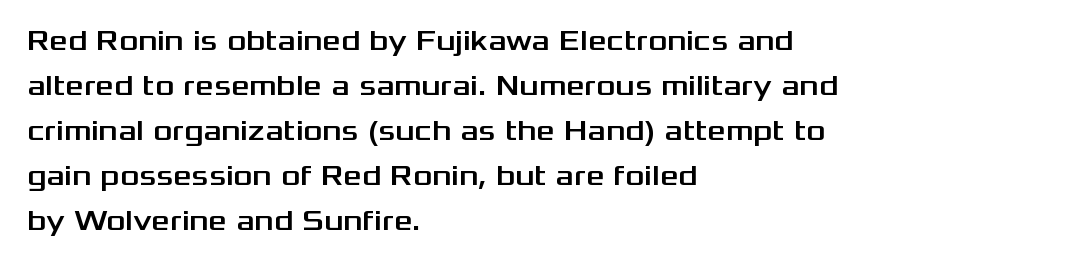
The type is set solid horizontally, with unmodified tracking. These lines are composed in type without serifs. Every stem runs plumb, perpendicular to the baseline. Does the leading feel generous? No, just average. The lines in this sample share a left origin and differ only in where they stop. Rule under the text: the space is simply empty.
